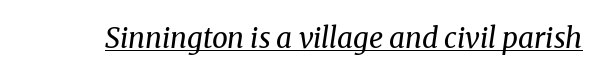
Stroke thickness stays within the range of a standard reading face or lighter. Letterform terminals end in serifs throughout the passage. If you drew a line through each stem, it would be angled. The passage shown has conventional tracking throughout.
